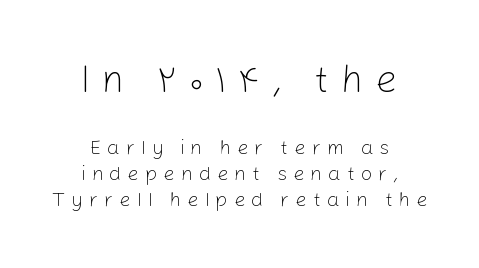
{"serif": "no", "italic": "no", "bold": "no", "weight": "light", "width": "normal", "stroke_contrast": "low", "x_height": "medium", "monospaced": "no", "underline": "no", "align": "center", "line_spacing": "normal", "line_spacing_ratio": 1.3, "letter_spacing": "wide", "letter_spacing_em": 0.3, "larger_block": "first", "size_ratio": 1.95, "glyph_px": 39}
